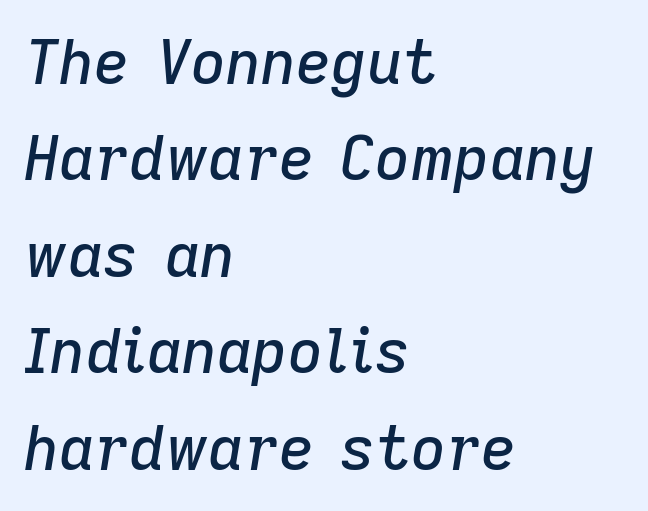
{"italic": "yes", "lean": "right", "slant_degrees": 9, "width": "normal", "stroke_contrast": "low", "x_height": "medium", "monospaced": "no", "underline": "no", "align": "left", "line_spacing": "normal", "line_spacing_ratio": 1.58, "letter_spacing": "normal", "letter_spacing_em": 0.0, "glyph_px": 61}
